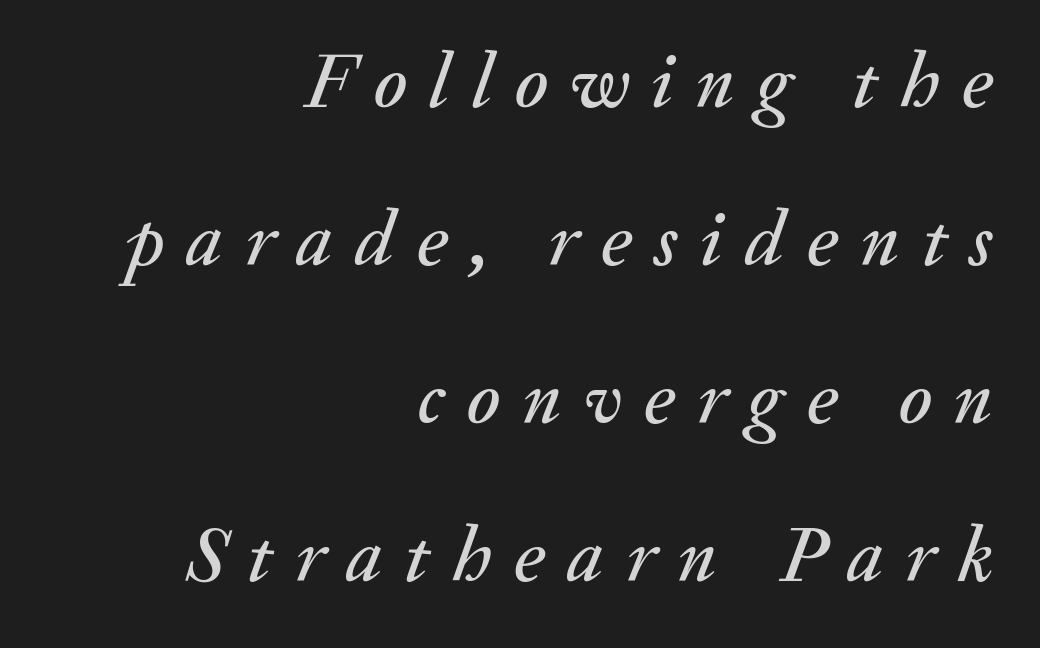
The specimen reads as italic at a glance. The ragged edge is on the left, which tells us the setting is flush right. This rendering features lettering with no underline. Note the varied advance widths — an 'i' is clearly narrower than an 'm'. The rendering uses a large line-height, opening up the rows.
